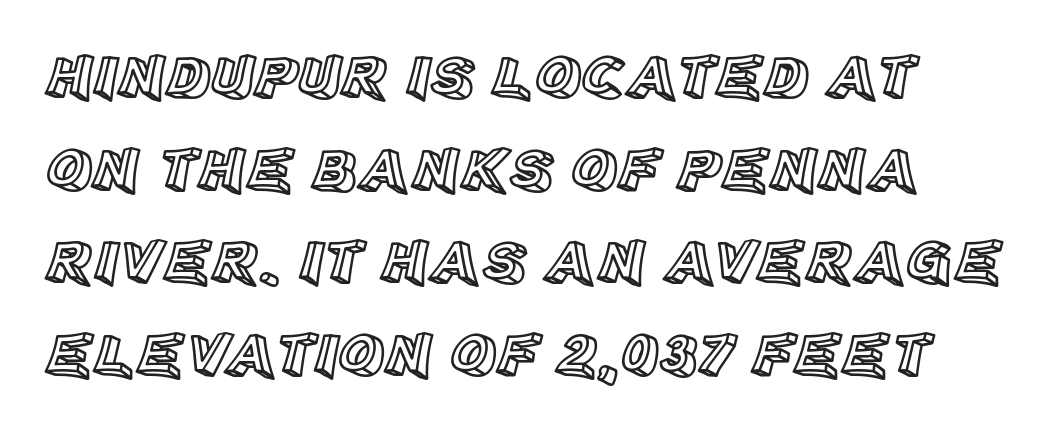
Q: Is the text italic (slanted)? A: Yes.
Q: Is the text underlined? A: No.
Q: Is the spacing between letters normal or unusually wide? A: Normal.
Q: Is the spacing between lines tight, normal or loose? A: Normal.
Q: Width (condensed, normal, or wide)? A: Normal.
Q: x-height? A: Large.
Q: Monospaced? A: No.
